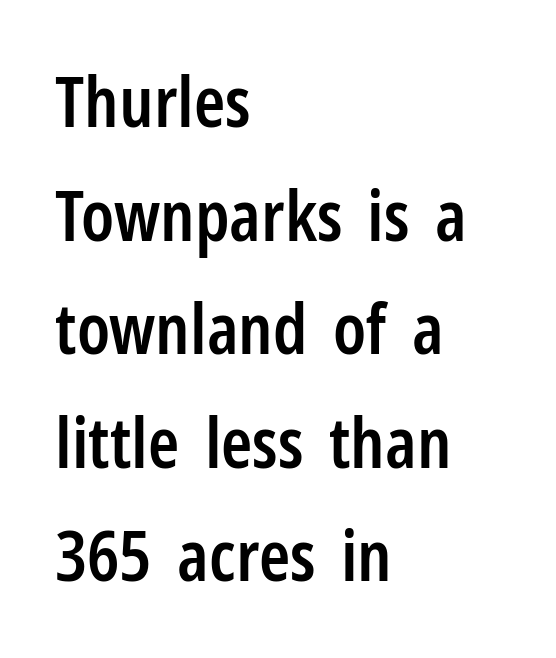
Q: Is the text bold? A: Semi-bold.
Q: Is the text italic (slanted)? A: No, it is upright.
Q: Is the typeface a serif or a sans-serif typeface? A: Sans-serif.
Q: Is the text underlined? A: No.
Q: How is the paragraph aligned? A: Left-aligned.
Q: Is the spacing between letters normal or unusually wide? A: Normal.
Q: Is the spacing between lines tight, normal or loose? A: Normal.
Q: Width (condensed, normal, or wide)? A: Condensed.
Q: Stroke contrast? A: Low.
Q: x-height? A: Medium.
Q: Monospaced? A: No.
